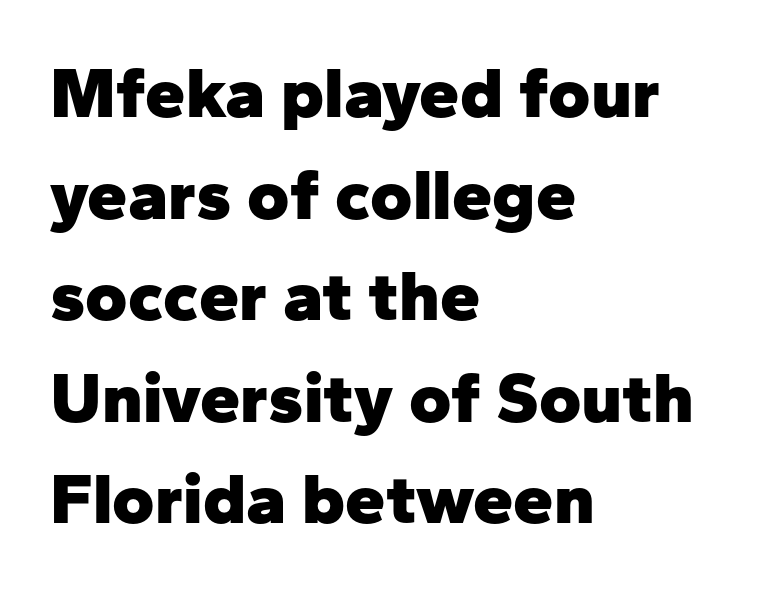
This rendering employs a face without finishing strokes, i.e., a sans-serif. Think of a printed novel: that variable character pitch is what you see here. These lines were composed using upright roman letters. These lines sit exactly where default settings would place them. Its strokes are broad and dark, the hallmark of bold type.
